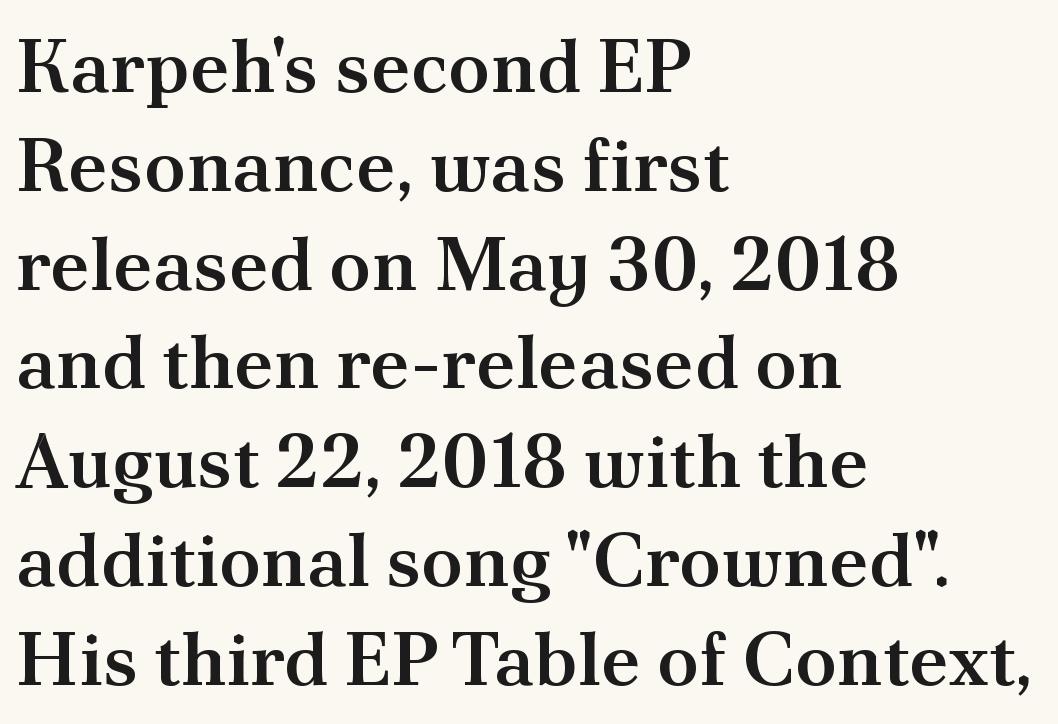
The image shows 76 px semibold serif type, upright; set left-aligned, normal line spacing (1.3x), normal letter spacing, not underlined; medium stroke contrast and a small x-height.
